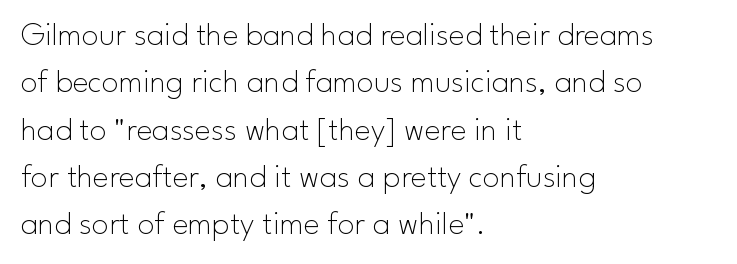
The image shows 34 px thin sans-serif type, upright; set left-aligned, normal line spacing (1.39x), normal letter spacing, not underlined; low stroke contrast and a small x-height.
